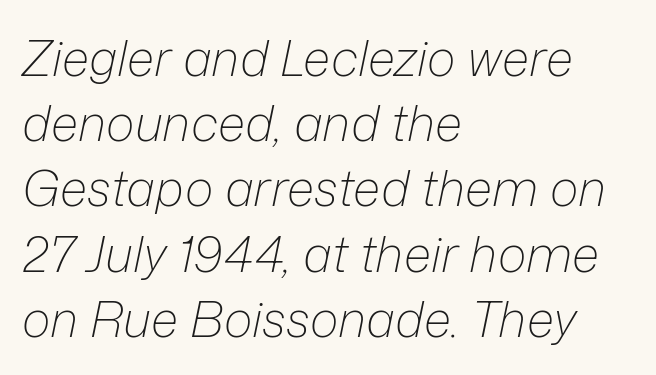
Just letters on the line, the space beneath them empty. The letterforms sit at book weight or below. Every character sits at an angle, as italics do. Look at the tracking — it's just the regular setting, nothing added. Vertical spacing — default.
